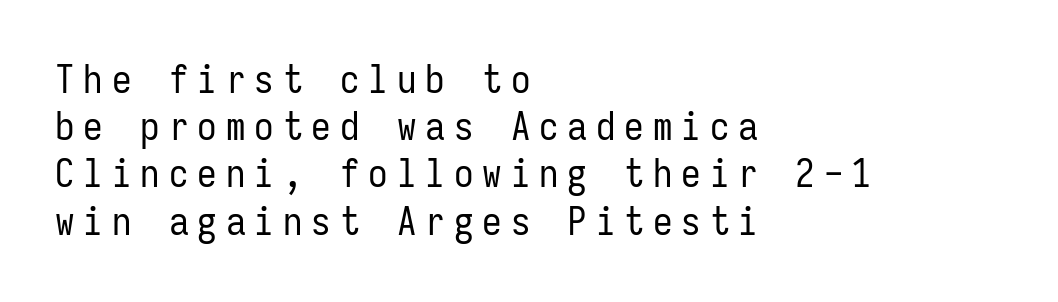
The image shows 39 px regular-weight, condensed sans-serif type, upright, monospaced; set left-aligned, line spacing 1.21x, unusually wide letter spacing (+0.23 em), not underlined; low stroke contrast and a medium x-height.
